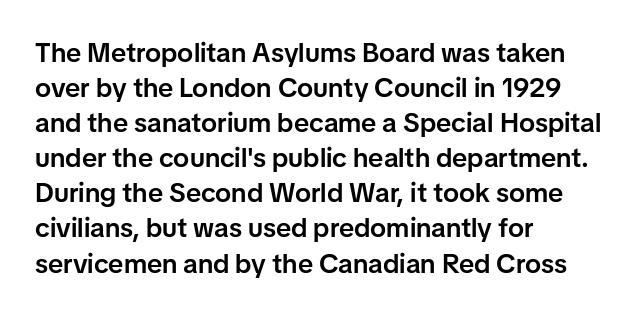
The image shows 27 px text type, upright; set left-aligned, normal line spacing (1.3x), normal letter spacing, not underlined.
